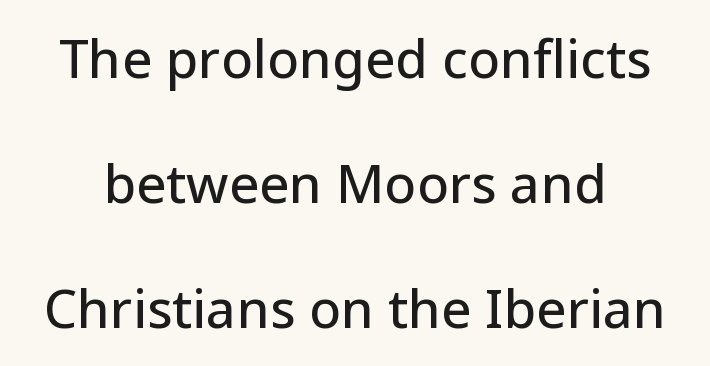
The words here are not underlined. Type style note: lacks serifs. The type sits square on the baseline with zero lean. Each letter keeps its own natural width here, so spacing adapts to shape.
